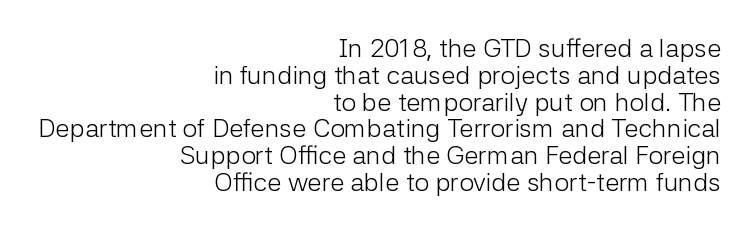
{"italic": "no", "bold": "no", "underline": "no", "align": "right", "line_spacing": "tight", "line_spacing_ratio": 1.03, "letter_spacing": "normal", "letter_spacing_em": 0.0, "glyph_px": 26}
